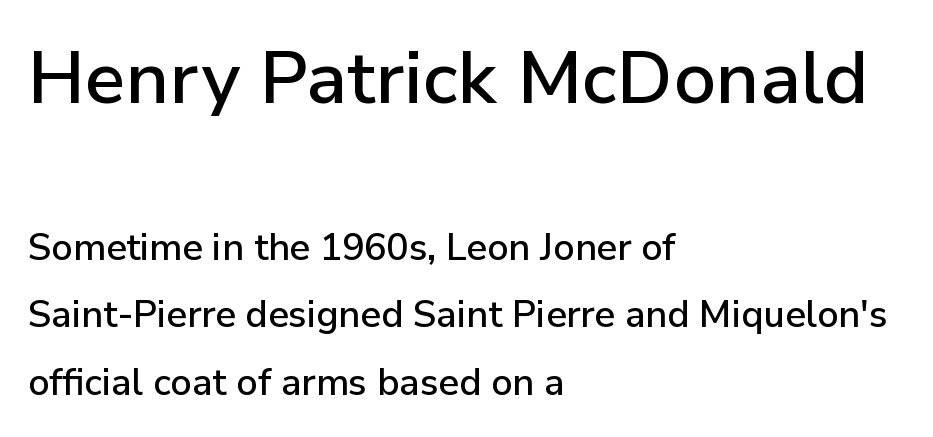
The image shows 74 px sans-serif type, upright; set left-aligned, line spacing 1.82x, normal letter spacing, not underlined; the first (top) block is 2.0x larger; low stroke contrast and a medium x-height.
